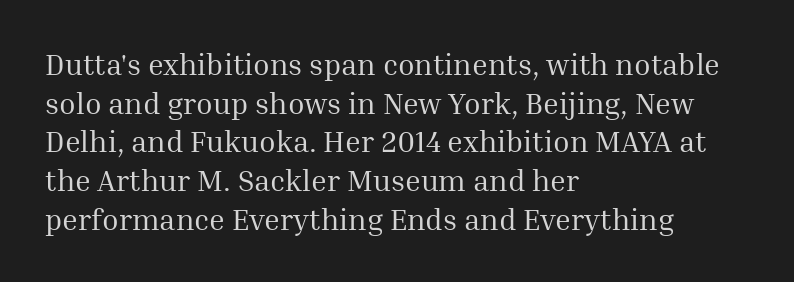
The image shows 30 px regular-weight serif type, upright; set left-aligned, normal line spacing (1.29x), normal letter spacing, not underlined; medium stroke contrast and a medium x-height.
